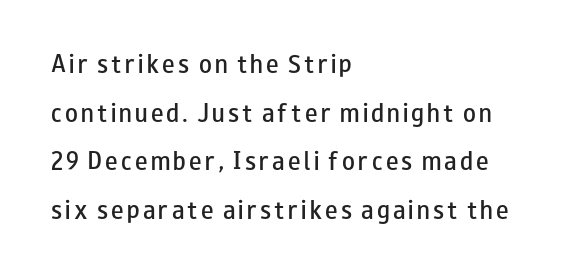
Check the space under the baseline: it is left empty. These words are printed semibold, heavier than regular yet not bold. The lettering stays uniformly vertical, giving the passage a roman look. Interline gaps are noticeably wide in this sample. This rendering uses left alignment, leaving the right contour irregular.
